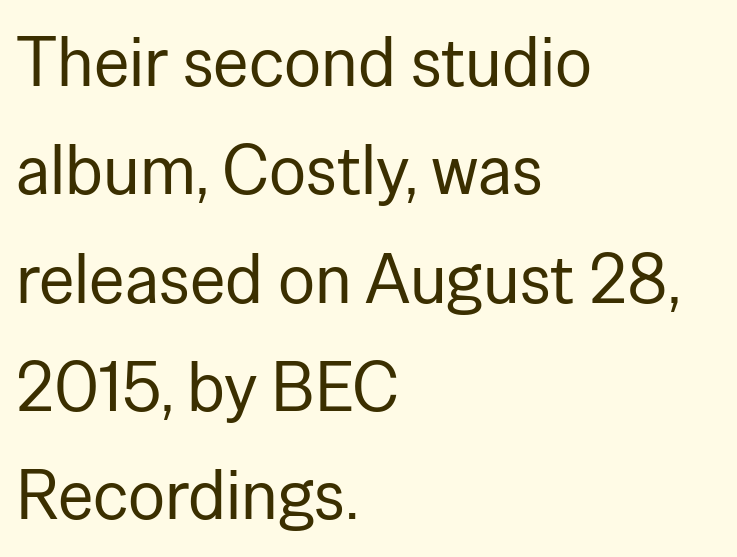
Q: Is the text bold? A: No.
Q: Is the text italic (slanted)? A: No, it is upright.
Q: Is the typeface a serif or a sans-serif typeface? A: Sans-serif.
Q: Is the text underlined? A: No.
Q: How is the paragraph aligned? A: Left-aligned.
Q: Is the spacing between letters normal or unusually wide? A: Normal.
Q: Is the spacing between lines tight, normal or loose? A: Normal.
Q: Width (condensed, normal, or wide)? A: Normal.
Q: Stroke contrast? A: Low.
Q: x-height? A: Medium.
Q: Monospaced? A: No.
